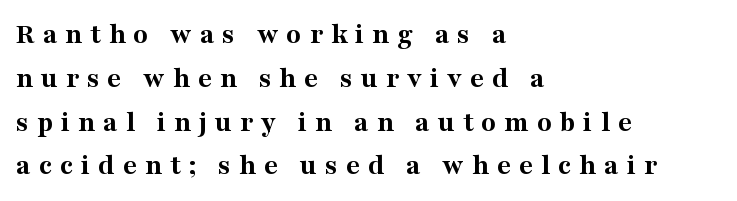
In terms of posture, this sample is upright. These lines are rendered in a variable-pitch font. Nobody drew a line under any word here. Whoever set this chose a conventional vertical rhythm. Strong, thick strokes mark this as bold type.
